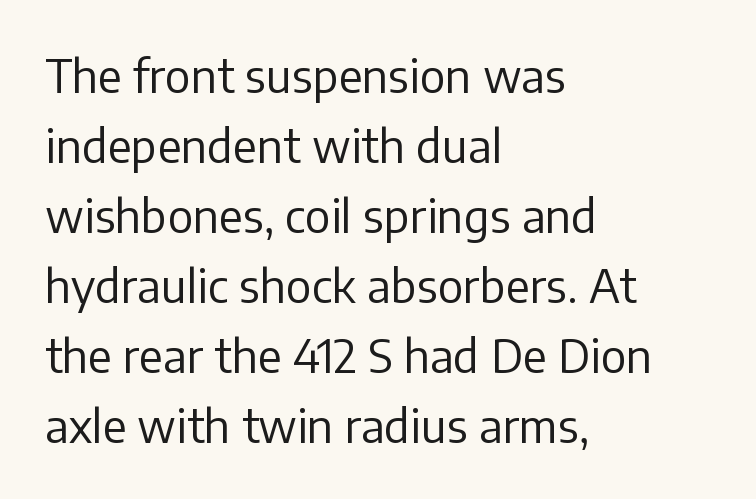
Q: Is the text bold? A: No.
Q: Is the text italic (slanted)? A: No, it is upright.
Q: Is the typeface a serif or a sans-serif typeface? A: Sans-serif.
Q: Is the text underlined? A: No.
Q: How is the paragraph aligned? A: Left-aligned.
Q: Is the spacing between letters normal or unusually wide? A: Normal.
Q: Is the spacing between lines tight, normal or loose? A: Normal.
Q: Width (condensed, normal, or wide)? A: Normal.
Q: Stroke contrast? A: Low.
Q: x-height? A: Medium.
Q: Monospaced? A: No.
